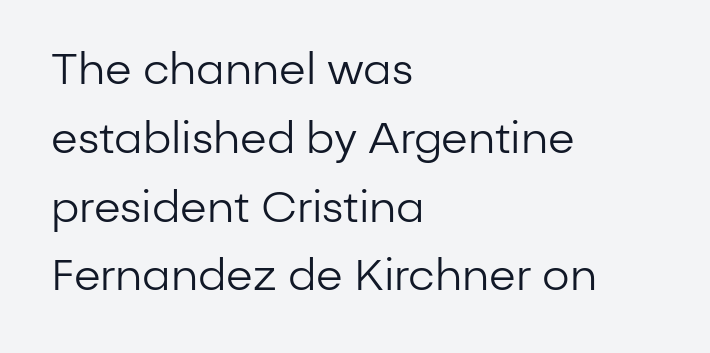
{"serif": "no", "italic": "no", "bold": "no", "weight": "regular", "width": "normal", "stroke_contrast": "low", "x_height": "medium", "monospaced": "no", "underline": "no", "align": "left", "line_spacing": "normal", "line_spacing_ratio": 1.6, "letter_spacing": "normal", "letter_spacing_em": 0.0, "glyph_px": 43}
